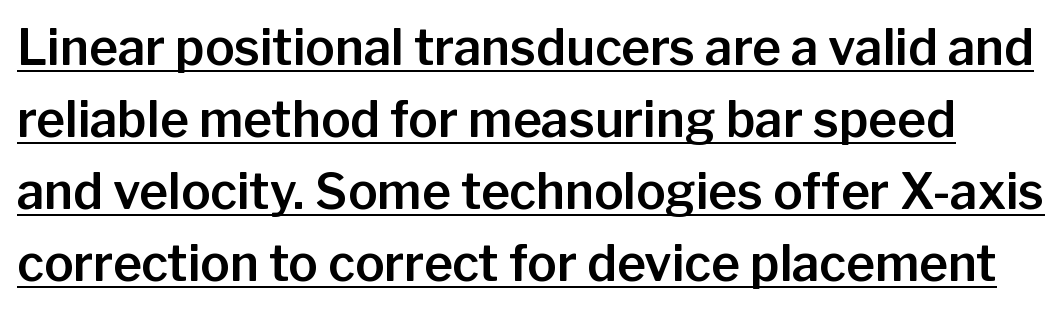
Notice how descenders clear the ascenders below comfortably — that's standard leading. Unlike a traditional serif, this face leaves its strokes unadorned. Designer's note — italics off, roman on. The rendering uses the underline text-decoration. Is this a fixed-width face? No — the glyphs have proportional, varying widths. Words appear dense and cohesive because spacing is normal.
